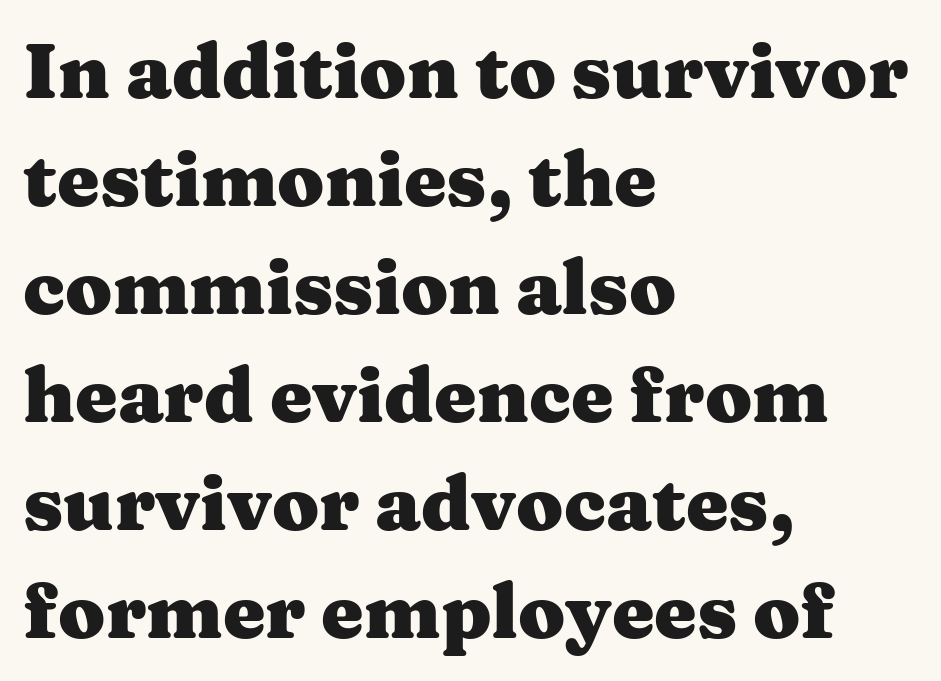
Q: Is the text bold? A: Yes.
Q: Is the text italic (slanted)? A: No, it is upright.
Q: Is the typeface a serif or a sans-serif typeface? A: Serif.
Q: Is the text underlined? A: No.
Q: How is the paragraph aligned? A: Left-aligned.
Q: Is the spacing between letters normal or unusually wide? A: Normal.
Q: Is the spacing between lines tight, normal or loose? A: Normal.
Q: Width (condensed, normal, or wide)? A: Wide.
Q: Stroke contrast? A: Medium.
Q: x-height? A: Medium.
Q: Monospaced? A: No.
